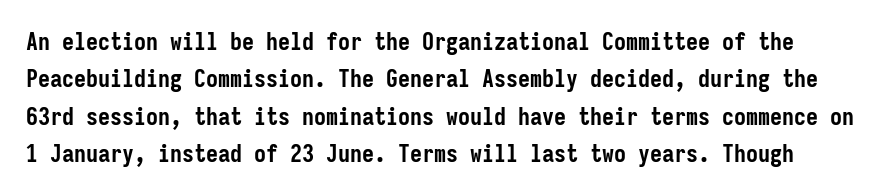
{"italic": "no", "bold": "yes", "underline": "no", "line_spacing": "normal", "line_spacing_ratio": 1.56, "letter_spacing": "normal", "letter_spacing_em": 0.0, "glyph_px": 24}
